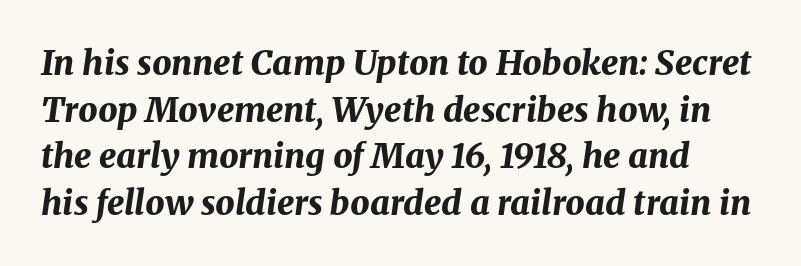
As a designer I'd log this as weight 700, bold. There is no visible air inserted between adjacent glyphs. If you measured baseline to baseline, you'd find a middling distance. Posture: slanted.
